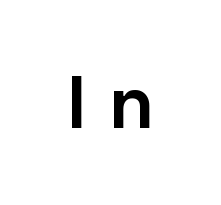
The image shows 74 px bold sans-serif type, upright; set unusually wide letter spacing (+0.3 em), not underlined; low stroke contrast and a medium x-height.
